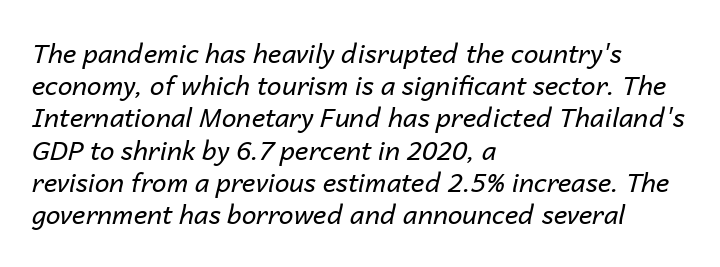
Q: Is the text bold? A: No.
Q: Is the text italic (slanted)? A: Yes, it leans right by about 14 degrees.
Q: Is the text underlined? A: No.
Q: How is the paragraph aligned? A: Left-aligned.
Q: Is the spacing between letters normal or unusually wide? A: Normal.
